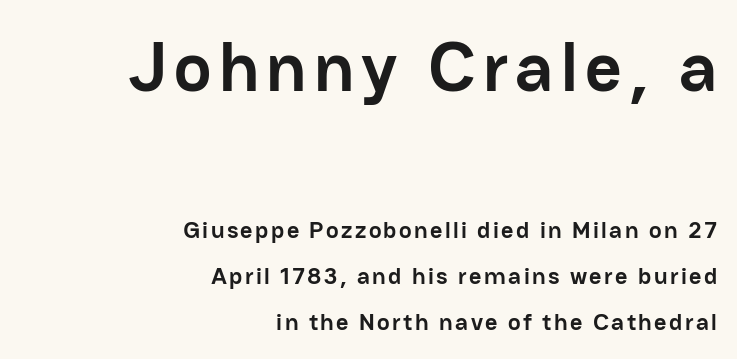
Q: Is the text bold? A: Yes.
Q: Is the text italic (slanted)? A: No, it is upright.
Q: Is the typeface a serif or a sans-serif typeface? A: Sans-serif.
Q: Is the text underlined? A: No.
Q: How is the paragraph aligned? A: Right-aligned.
Q: Is the spacing between lines tight, normal or loose? A: Loose.
Q: Which block of text is set in a larger size, the first (top) or the second (bottom)? A: The first (top) one.
Q: Width (condensed, normal, or wide)? A: Normal.
Q: Stroke contrast? A: Low.
Q: x-height? A: Medium.
Q: Monospaced? A: No.
